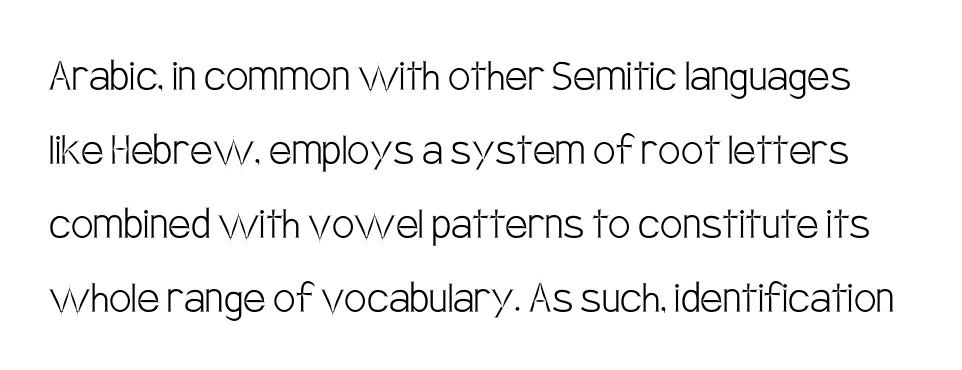
Italic: no, the glyphs are upright roman. A typesetter would label this face a sans. The zone under the glyphs is completely vacant. Summary of weight: not heavy and not bold. Think of a printed novel: that variable character pitch is what you see here.
